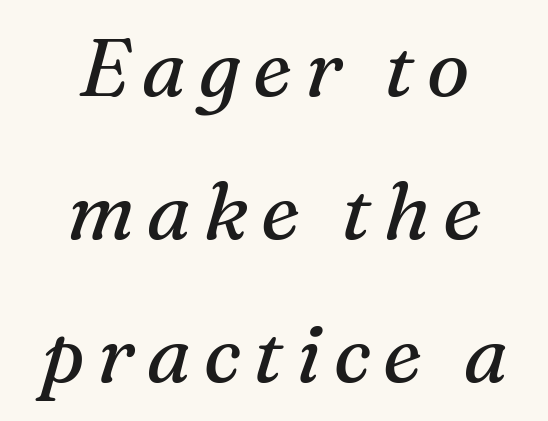
{"serif": "yes", "italic": "yes", "lean": "right", "slant_degrees": 16, "bold": "no", "weight": "regular", "width": "normal", "stroke_contrast": "medium", "x_height": "medium", "monospaced": "no", "underline": "no", "align": "center", "line_spacing_ratio": 1.79, "glyph_px": 80}
